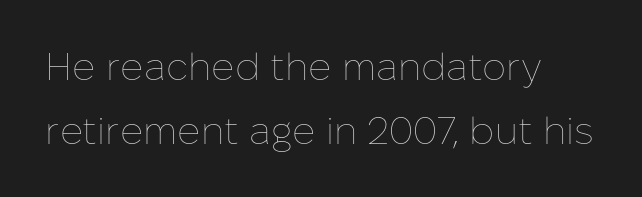
Unlike italic type, these characters show no tilt at all. Note the varied advance widths — an 'i' is clearly narrower than an 'm'. Letter spacing: default. A normal amount of white space separates one row of letters from the next. Underline: absent. Heaviness? Minimal to ordinary, like unemphasized prose.
